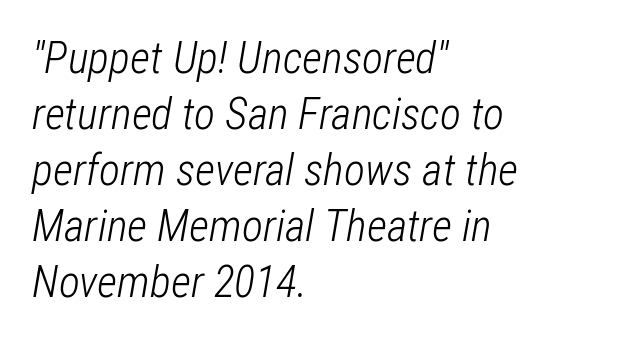
The lettering tilts uniformly, giving the passage an italic look. Is the stroke heavy? The answer is a plain regular-or-lighter. The letters advance in unequal steps, a hallmark of proportional type. In terms of letterspacing, this is plain default setting. Every row of glyphs begins at an identical x-position on the left. This rendering features lettering with no underline.
